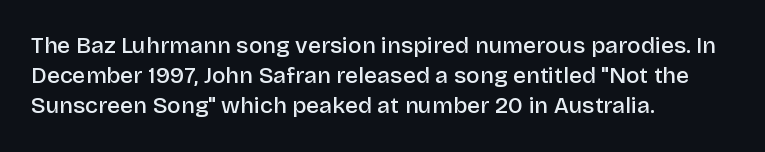
The image shows 23 px text type, upright; set left-aligned, normal line spacing (1.31x), normal letter spacing, not underlined.
